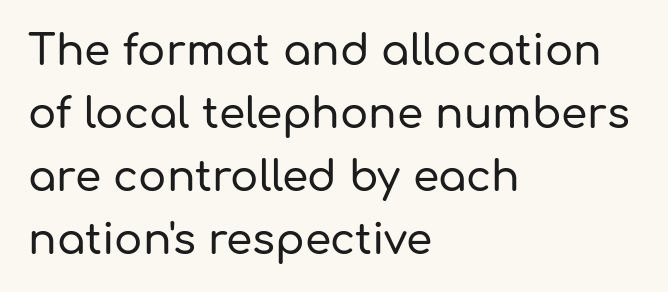
Q: Is the text italic (slanted)? A: No, it is upright.
Q: Is the typeface a serif or a sans-serif typeface? A: Sans-serif.
Q: Is the text underlined? A: No.
Q: How is the paragraph aligned? A: Left-aligned.
Q: Is the spacing between letters normal or unusually wide? A: Normal.
Q: Is the spacing between lines tight, normal or loose? A: Normal.
Q: Width (condensed, normal, or wide)? A: Normal.
Q: Stroke contrast? A: Low.
Q: x-height? A: Medium.
Q: Monospaced? A: No.
